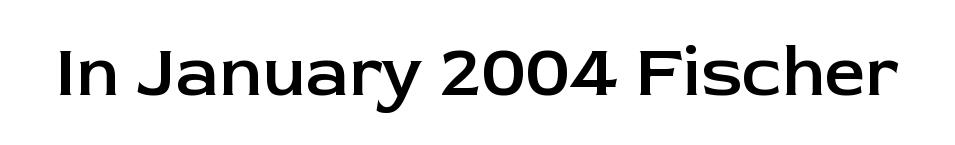
Q: Is the text bold? A: Semi-bold.
Q: Is the text italic (slanted)? A: No, it is upright.
Q: Is the typeface a serif or a sans-serif typeface? A: Sans-serif.
Q: Is the text underlined? A: No.
Q: Is the spacing between letters normal or unusually wide? A: Normal.
Q: Width (condensed, normal, or wide)? A: Normal.
Q: Stroke contrast? A: Low.
Q: x-height? A: Medium.
Q: Monospaced? A: No.
